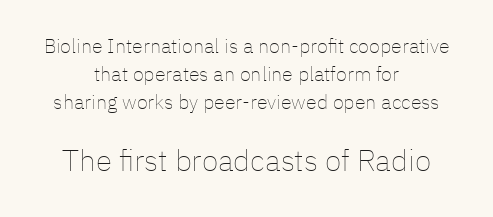
{"italic": "no", "bold": "no", "weight": "thin", "width": "normal", "stroke_contrast": "low", "x_height": "medium", "monospaced": "no", "underline": "no", "align": "center", "line_spacing": "normal", "line_spacing_ratio": 1.39, "letter_spacing": "normal", "letter_spacing_em": 0.0, "larger_block": "second", "size_ratio": 1.5, "glyph_px": 30}
